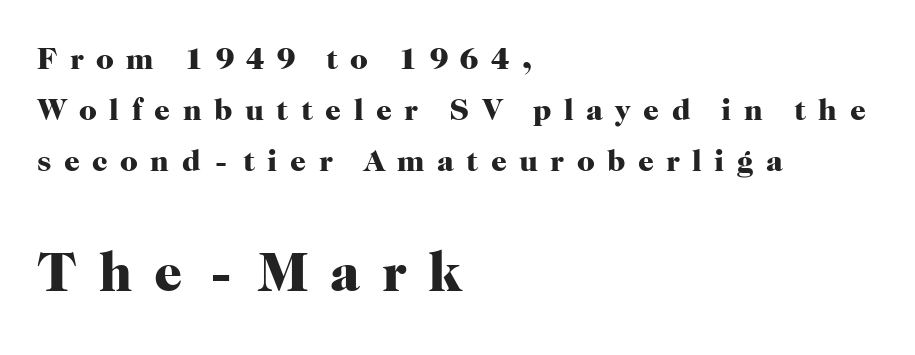
Q: Is the text bold? A: Yes.
Q: Is the text italic (slanted)? A: No, it is upright.
Q: Is the typeface a serif or a sans-serif typeface? A: Serif.
Q: Is the text underlined? A: No.
Q: How is the paragraph aligned? A: Left-aligned.
Q: Is the spacing between letters normal or unusually wide? A: Unusually wide.
Q: Is the spacing between lines tight, normal or loose? A: Normal.
Q: Which block of text is set in a larger size, the first (top) or the second (bottom)? A: The second (bottom) one.
Q: Width (condensed, normal, or wide)? A: Normal.
Q: Stroke contrast? A: High.
Q: x-height? A: Medium.
Q: Monospaced? A: No.
